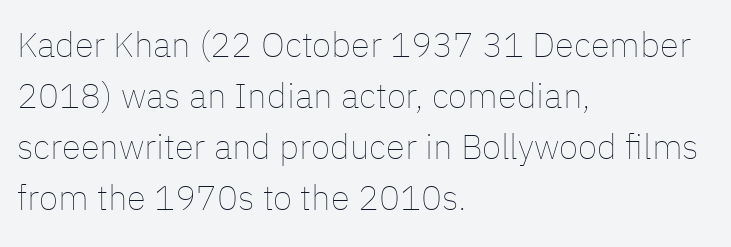
The paragraph has a hard left edge and a soft right edge. Summary of vertical rhythm: regular, with standard interline spacing. A clean baseline with only descenders dipping below it. The weight would be labelled regular, book, light, or lighter still. The rendering keeps characters at their native spacing.
